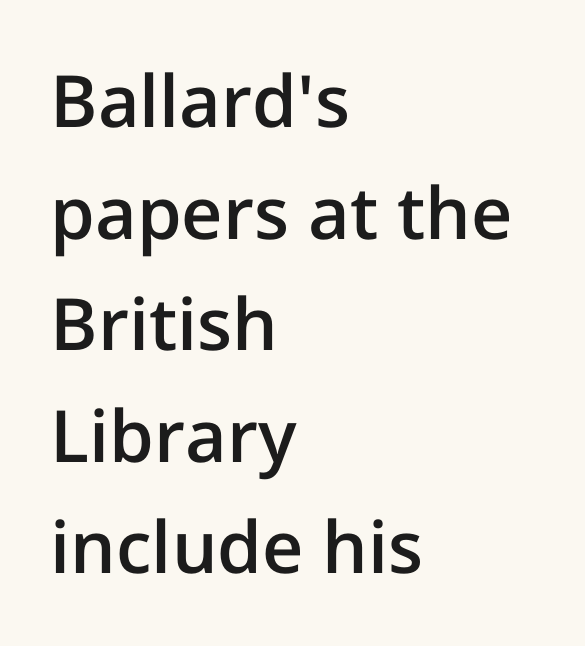
{"serif": "no", "italic": "no", "bold": "semi", "weight": "semibold", "width": "normal", "stroke_contrast": "low", "x_height": "medium", "monospaced": "no", "underline": "no", "align": "left", "line_spacing": "normal", "line_spacing_ratio": 1.55, "letter_spacing": "normal", "letter_spacing_em": 0.0, "glyph_px": 72}
